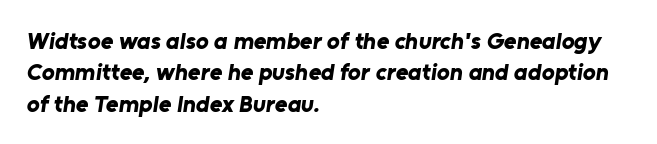
{"bold": "yes", "underline": "no", "align": "left", "line_spacing": "normal", "line_spacing_ratio": 1.31, "letter_spacing": "normal", "letter_spacing_em": 0.0, "glyph_px": 24}
